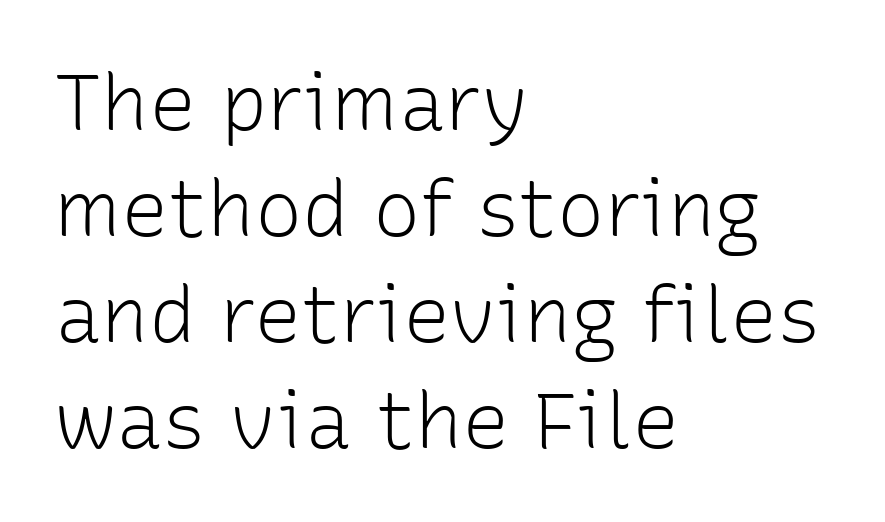
The image shows 79 px light sans-serif type, upright; set left-aligned, normal line spacing (1.34x), normal letter spacing, not underlined; low stroke contrast and a medium x-height.
